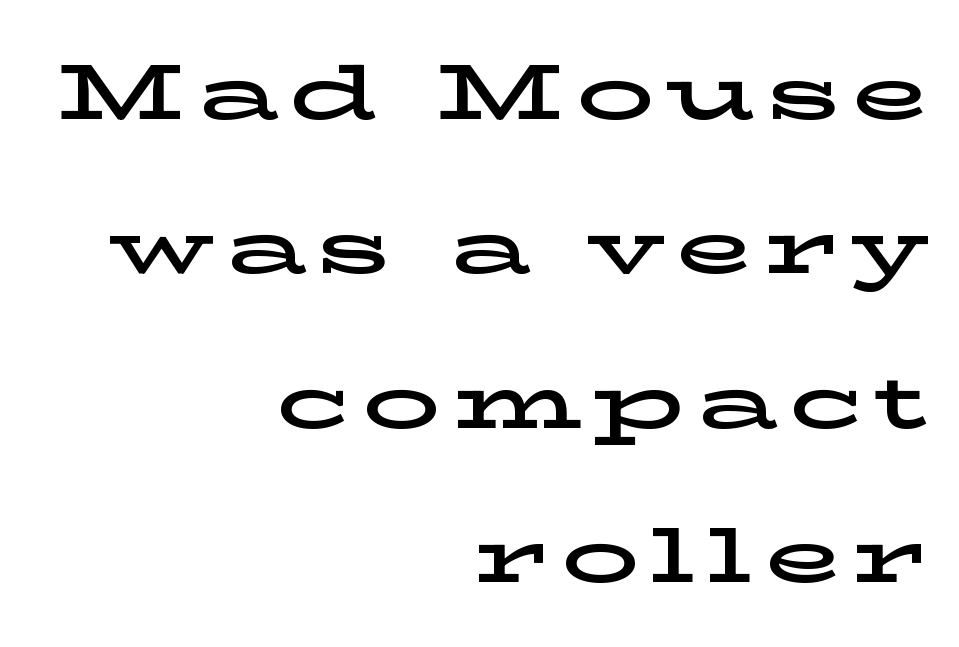
{"serif": "yes", "italic": "no", "width": "wide", "stroke_contrast": "low", "x_height": "medium", "monospaced": "no", "underline": "no", "align": "right", "line_spacing": "loose", "line_spacing_ratio": 1.98, "glyph_px": 78}
